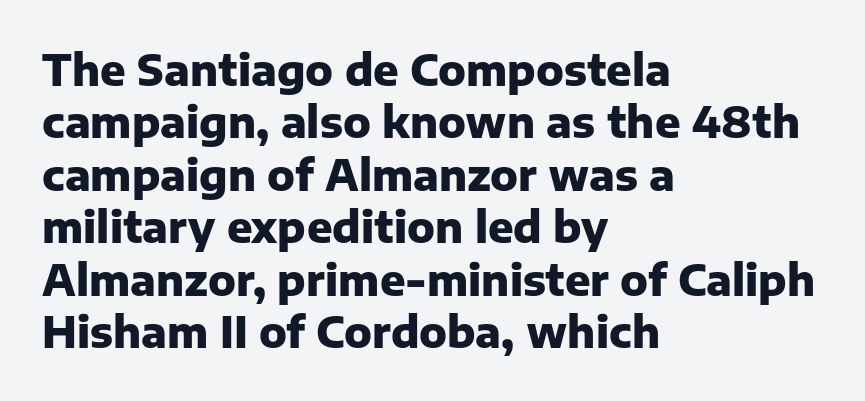
{"serif": "no", "italic": "no", "bold": "yes", "weight": "heavy", "width": "normal", "stroke_contrast": "low", "x_height": "medium", "monospaced": "no", "underline": "no", "align": "left", "line_spacing": "normal", "line_spacing_ratio": 1.25, "letter_spacing": "normal", "letter_spacing_em": 0.0, "glyph_px": 42}
